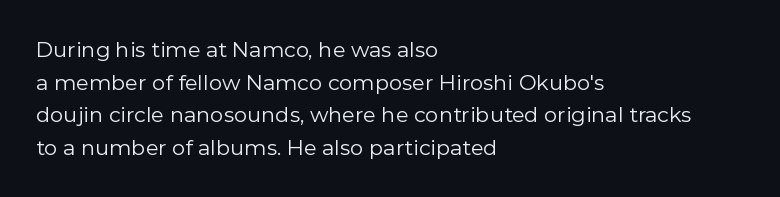
The image shows 21 px text type, upright; set left-aligned, normal line spacing (1.55x), normal letter spacing, not underlined.
